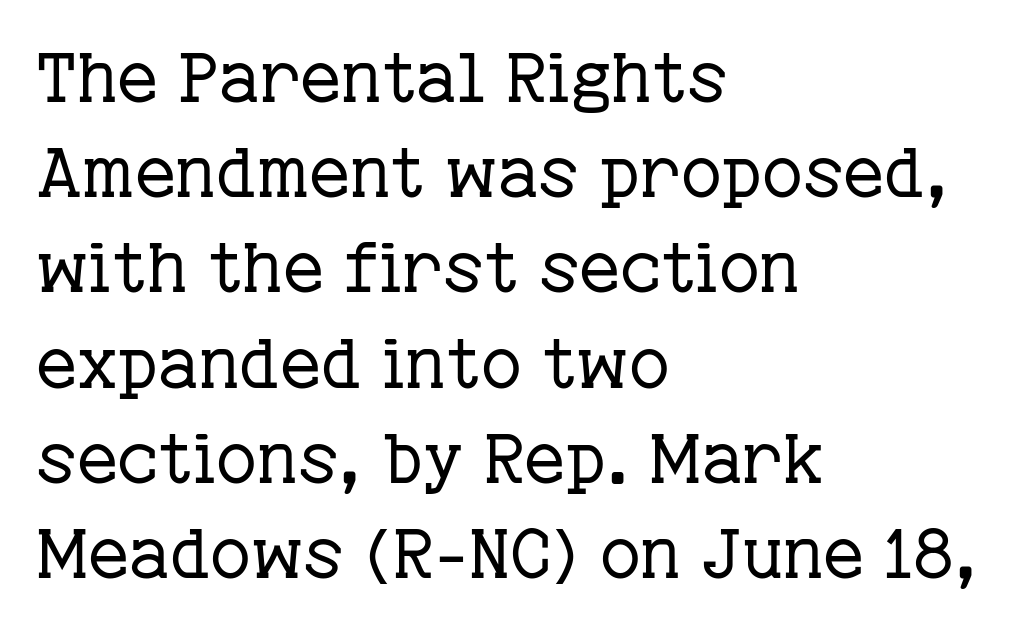
{"serif": "yes", "italic": "no", "bold": "no", "weight": "regular", "width": "normal", "stroke_contrast": "low", "x_height": "medium", "monospaced": "no", "underline": "no", "align": "left", "line_spacing": "normal", "line_spacing_ratio": 1.36, "letter_spacing": "normal", "letter_spacing_em": 0.0, "glyph_px": 70}
